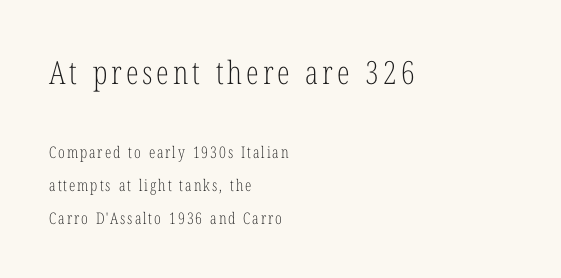
This layout puts the oversized block above and the modest block below. Serifs: yes, visible at the terminals of the letterforms. Posture: upright roman. Underlining? Definitely not there.
